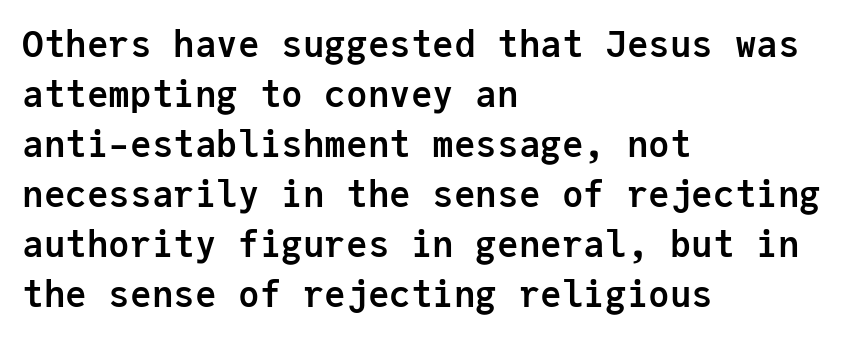
Q: Is the text bold? A: Yes.
Q: Is the text italic (slanted)? A: No, it is upright.
Q: Is the typeface a serif or a sans-serif typeface? A: Sans-serif.
Q: Is the text underlined? A: No.
Q: How is the paragraph aligned? A: Left-aligned.
Q: Is the spacing between letters normal or unusually wide? A: Normal.
Q: Is the spacing between lines tight, normal or loose? A: Normal.
Q: Width (condensed, normal, or wide)? A: Normal.
Q: Stroke contrast? A: Low.
Q: x-height? A: Medium.
Q: Monospaced? A: Yes.
